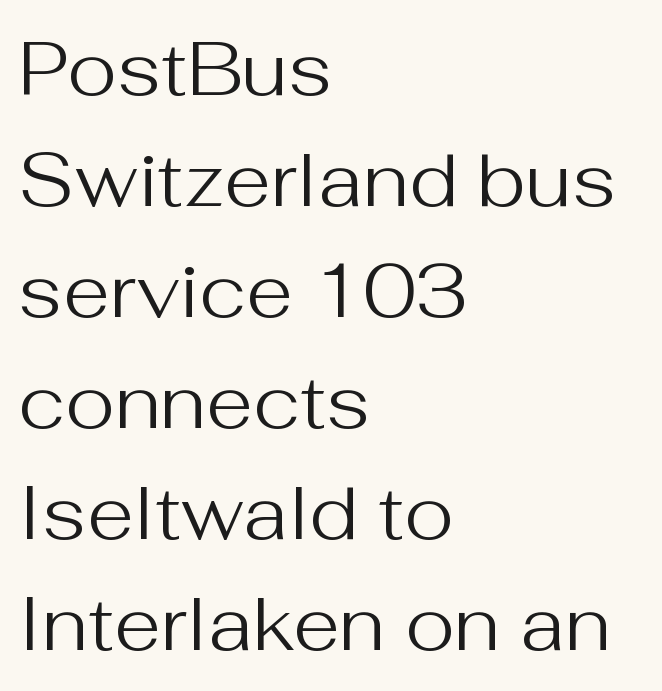
Q: Is the text bold? A: No.
Q: Is the text italic (slanted)? A: No, it is upright.
Q: Is the typeface a serif or a sans-serif typeface? A: Sans-serif.
Q: Is the text underlined? A: No.
Q: How is the paragraph aligned? A: Left-aligned.
Q: Is the spacing between letters normal or unusually wide? A: Normal.
Q: Is the spacing between lines tight, normal or loose? A: Normal.
Q: Width (condensed, normal, or wide)? A: Normal.
Q: Stroke contrast? A: Medium.
Q: x-height? A: Medium.
Q: Monospaced? A: No.
